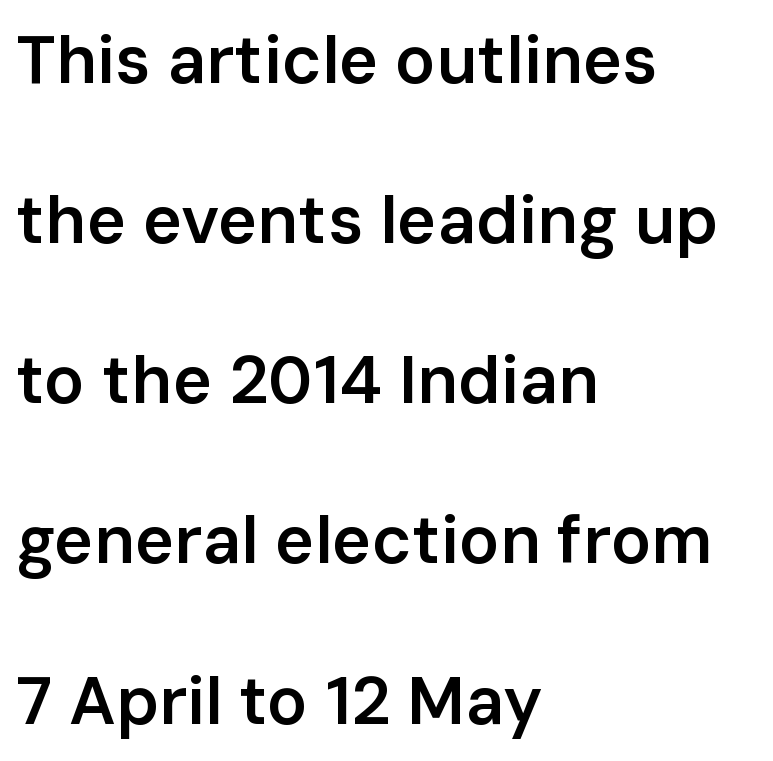
{"serif": "no", "italic": "no", "bold": "semi", "weight": "semibold", "width": "normal", "stroke_contrast": "low", "x_height": "medium", "monospaced": "no", "underline": "no", "align": "left", "line_spacing": "loose", "line_spacing_ratio": 2.39, "letter_spacing": "normal", "letter_spacing_em": 0.0, "glyph_px": 67}
